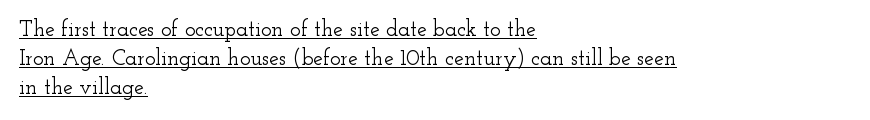
{"italic": "no", "underline": "yes", "align": "left", "line_spacing": "normal", "line_spacing_ratio": 1.32, "letter_spacing": "normal", "letter_spacing_em": 0.0, "glyph_px": 22}
